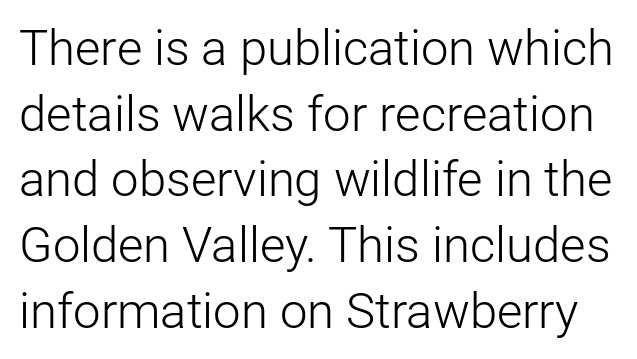
Q: Is the text bold? A: No.
Q: Is the text italic (slanted)? A: No, it is upright.
Q: Is the typeface a serif or a sans-serif typeface? A: Sans-serif.
Q: Is the text underlined? A: No.
Q: Is the spacing between letters normal or unusually wide? A: Normal.
Q: Is the spacing between lines tight, normal or loose? A: Normal.
Q: Width (condensed, normal, or wide)? A: Normal.
Q: Stroke contrast? A: Low.
Q: x-height? A: Medium.
Q: Monospaced? A: No.
